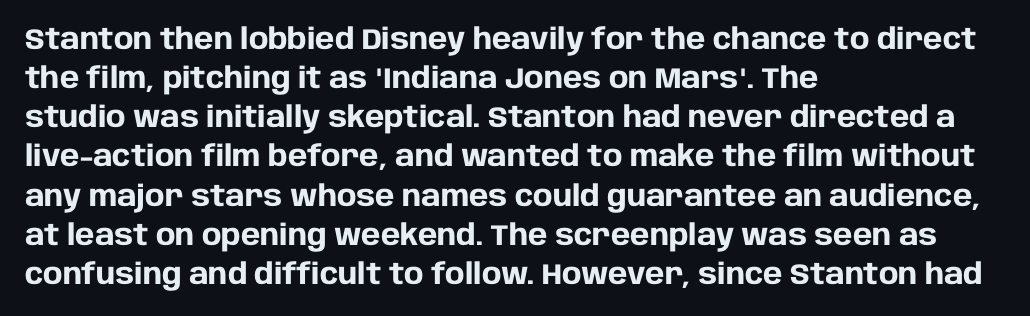
The image shows 29 px heavy sans-serif type, upright; set left-aligned, normal line spacing (1.35x), normal letter spacing, not underlined; low stroke contrast and a large x-height.
